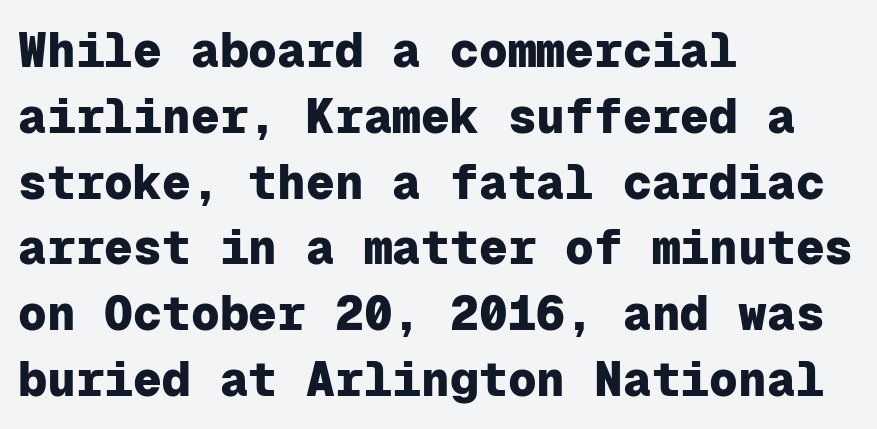
Q: Is the text bold? A: Yes.
Q: Is the text italic (slanted)? A: No, it is upright.
Q: Is the typeface a serif or a sans-serif typeface? A: Sans-serif.
Q: Is the text underlined? A: No.
Q: How is the paragraph aligned? A: Left-aligned.
Q: Is the spacing between letters normal or unusually wide? A: Normal.
Q: Is the spacing between lines tight, normal or loose? A: Normal.
Q: Width (condensed, normal, or wide)? A: Normal.
Q: Stroke contrast? A: Low.
Q: x-height? A: Medium.
Q: Monospaced? A: Yes.
